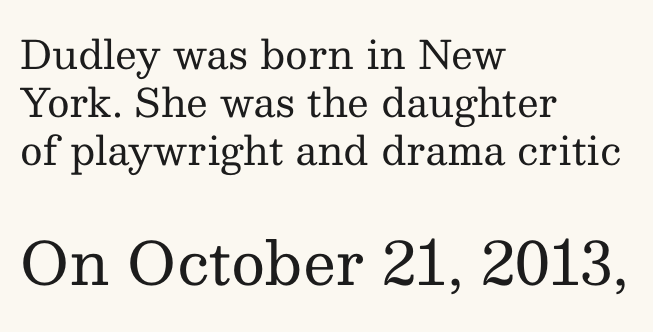
The image shows 59 px regular-weight serif type, upright; set left-aligned, line spacing 1.23x, normal letter spacing, not underlined; the second (bottom) block is 1.51x larger; medium stroke contrast and a medium x-height.
